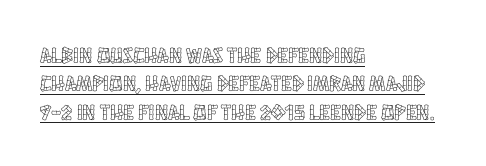
The image shows 22 px text type, upright; set left-aligned, normal line spacing (1.29x), normal letter spacing, underlined.
